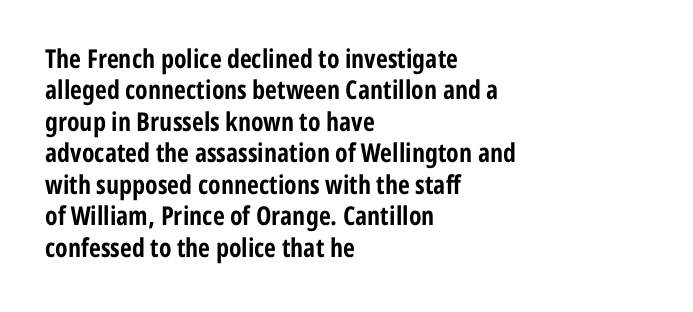
The image shows 26 px bold type, upright; set left-aligned, line spacing 1.21x, normal letter spacing, not underlined.
